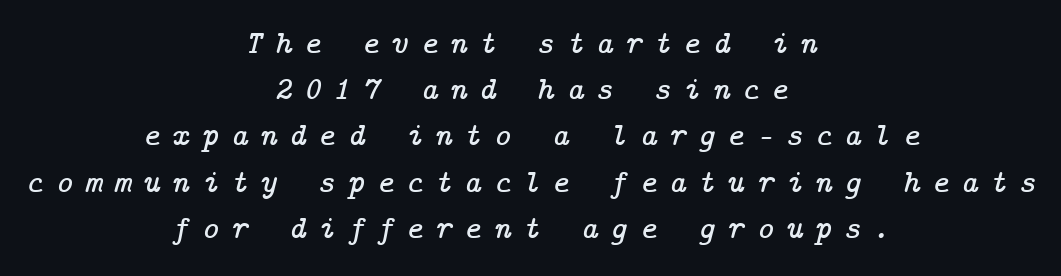
{"serif": "yes", "italic": "yes", "lean": "right", "slant_degrees": 14, "width": "normal", "stroke_contrast": "low", "x_height": "medium", "underline": "no", "align": "center", "line_spacing": "normal", "line_spacing_ratio": 1.4, "letter_spacing": "wide", "letter_spacing_em": 0.36, "glyph_px": 33}
